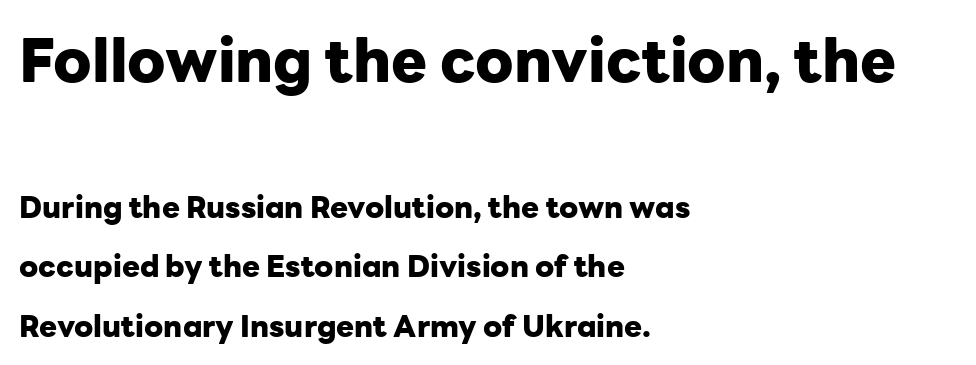
Q: Is the text bold? A: Yes.
Q: Is the text italic (slanted)? A: No, it is upright.
Q: Is the typeface a serif or a sans-serif typeface? A: Sans-serif.
Q: Is the text underlined? A: No.
Q: How is the paragraph aligned? A: Left-aligned.
Q: Is the spacing between letters normal or unusually wide? A: Normal.
Q: Is the spacing between lines tight, normal or loose? A: Loose.
Q: Which block of text is set in a larger size, the first (top) or the second (bottom)? A: The first (top) one.
Q: Width (condensed, normal, or wide)? A: Normal.
Q: Stroke contrast? A: Low.
Q: x-height? A: Medium.
Q: Monospaced? A: No.
